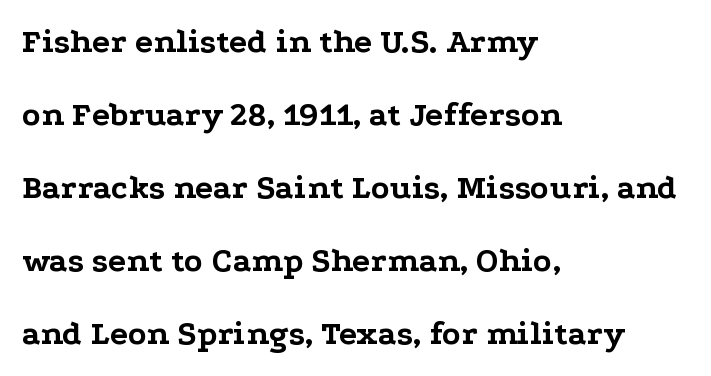
Q: Is the text bold? A: Yes.
Q: Is the text italic (slanted)? A: No, it is upright.
Q: Is the typeface a serif or a sans-serif typeface? A: Serif.
Q: Is the text underlined? A: No.
Q: How is the paragraph aligned? A: Left-aligned.
Q: Is the spacing between letters normal or unusually wide? A: Normal.
Q: Is the spacing between lines tight, normal or loose? A: Loose.
Q: Width (condensed, normal, or wide)? A: Wide.
Q: Stroke contrast? A: Low.
Q: x-height? A: Medium.
Q: Monospaced? A: No.
